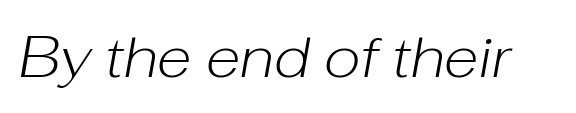
The image shows 57 px light type, italic (leaning right); set normal letter spacing, not underlined; low stroke contrast and a medium x-height.
